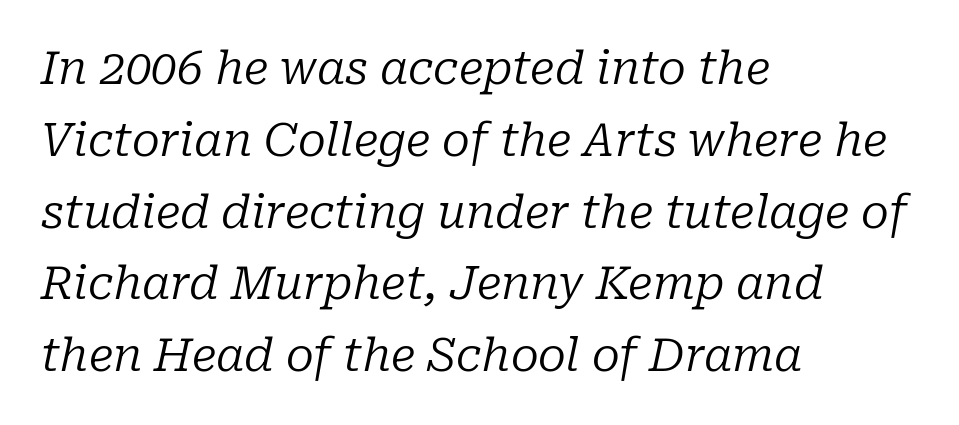
{"serif": "yes", "italic": "yes", "lean": "right", "slant_degrees": 10, "bold": "no", "weight": "regular", "width": "normal", "stroke_contrast": "low", "x_height": "medium", "monospaced": "no", "underline": "no", "align": "left", "line_spacing": "normal", "line_spacing_ratio": 1.56, "letter_spacing": "normal", "letter_spacing_em": 0.0, "glyph_px": 46}
